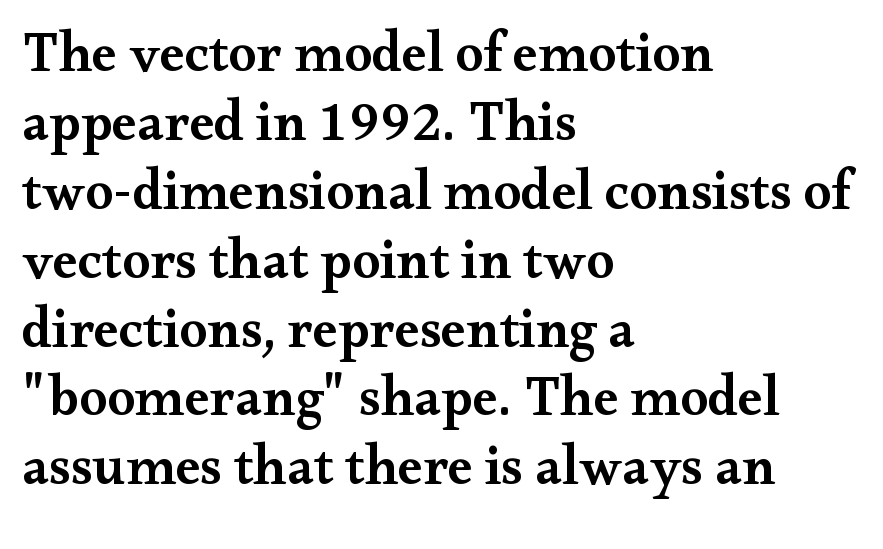
Q: Is the text bold? A: Semi-bold.
Q: Is the text italic (slanted)? A: No, it is upright.
Q: Is the typeface a serif or a sans-serif typeface? A: Serif.
Q: Is the text underlined? A: No.
Q: How is the paragraph aligned? A: Left-aligned.
Q: Is the spacing between letters normal or unusually wide? A: Normal.
Q: Width (condensed, normal, or wide)? A: Wide.
Q: Stroke contrast? A: Medium.
Q: x-height? A: Small.
Q: Monospaced? A: No.
